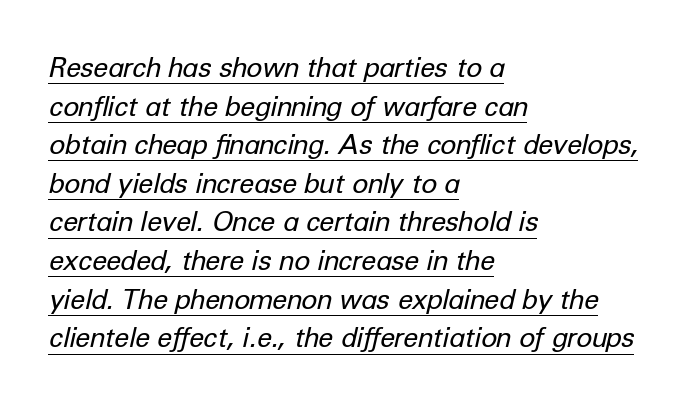
Q: Is the text bold? A: No.
Q: Is the text italic (slanted)? A: Yes, it leans right by about 12 degrees.
Q: Is the text underlined? A: Yes.
Q: How is the paragraph aligned? A: Left-aligned.
Q: Is the spacing between letters normal or unusually wide? A: Normal.
Q: Is the spacing between lines tight, normal or loose? A: Normal.
